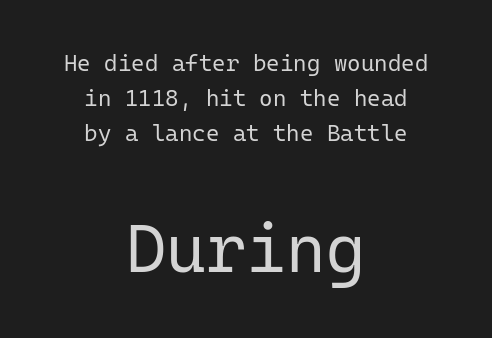
Q: Is the text bold? A: No.
Q: Is the text italic (slanted)? A: No, it is upright.
Q: Is the typeface a serif or a sans-serif typeface? A: Sans-serif.
Q: Is the text underlined? A: No.
Q: How is the paragraph aligned? A: Centered.
Q: Is the spacing between letters normal or unusually wide? A: Normal.
Q: Is the spacing between lines tight, normal or loose? A: Normal.
Q: Which block of text is set in a larger size, the first (top) or the second (bottom)? A: The second (bottom) one.
Q: Width (condensed, normal, or wide)? A: Normal.
Q: Stroke contrast? A: Low.
Q: x-height? A: Medium.
Q: Monospaced? A: Yes.
